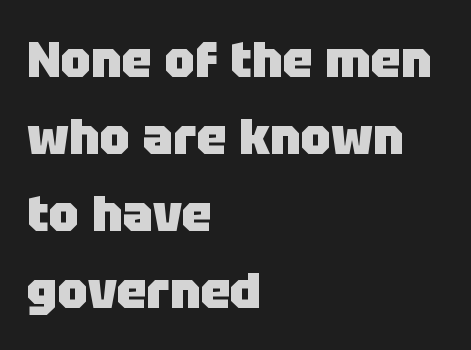
{"serif": "no", "italic": "no", "bold": "yes", "weight": "heavy", "width": "normal", "stroke_contrast": "low", "x_height": "large", "monospaced": "no", "underline": "no", "align": "left", "line_spacing": "normal", "line_spacing_ratio": 1.54, "letter_spacing": "normal", "letter_spacing_em": 0.0, "glyph_px": 50}
